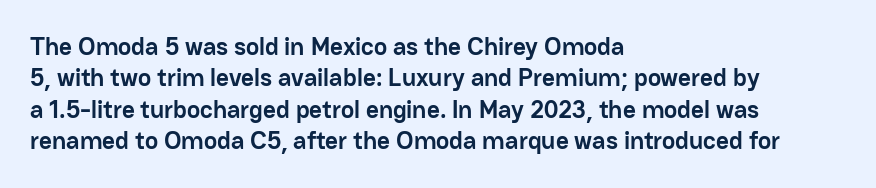
Q: Is the text bold? A: Yes.
Q: Is the text italic (slanted)? A: No, it is upright.
Q: Is the text underlined? A: No.
Q: How is the paragraph aligned? A: Left-aligned.
Q: Is the spacing between letters normal or unusually wide? A: Normal.
Q: Is the spacing between lines tight, normal or loose? A: Normal.
